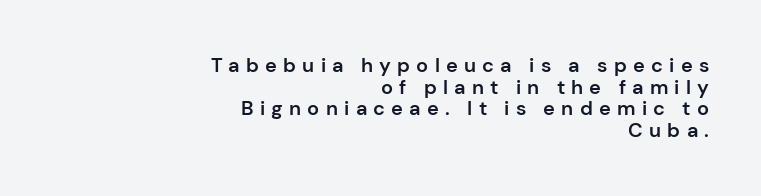
Semibold letterforms, between regular and bold. This block would grow much taller if given ordinary leading; it's compressed now. Only glyphs here, with clear space below each row. The lines in this sample share a right terminus and differ only in where they begin. No italicization has been applied; the sample stays upright.
